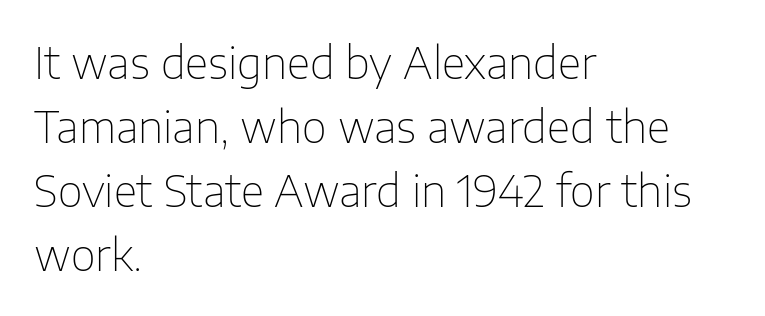
Serif or sans? Sans — the stroke terminals are bare. Heft: none added — not bold. Do the characters align in a grid? No, the font is proportional. The gap between lines stays unmarked. Characters remain perfectly vertical along every line. Typeset ragged right — the left edge is the straight one.
